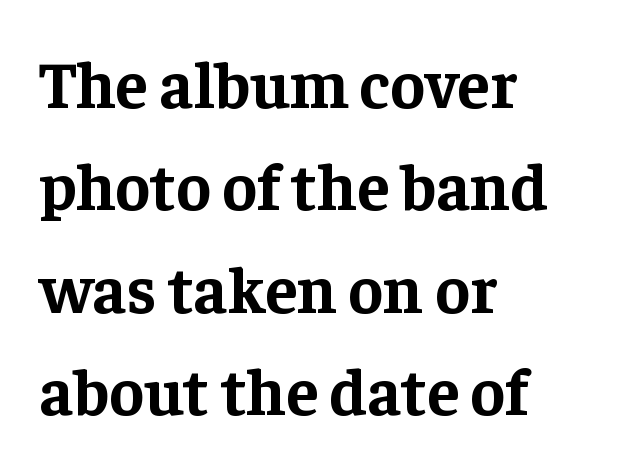
Spacing verdict: proportional, widths tailored to each character. Each word holds together tightly as a unit, with standard inter-letter gaps. Stroke thickness is high; the sample reads as a true bold. This sample keeps an unexceptional amount of space between lines. You can tell from the footed stems that serif type was used.
